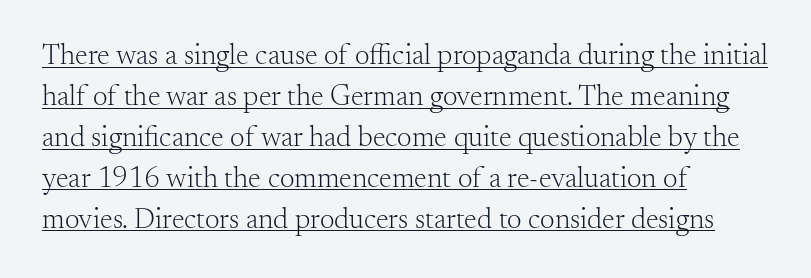
The image shows 29 px light serif type, upright; set left-aligned, normal line spacing (1.41x), normal letter spacing, underlined; medium stroke contrast and a small x-height.
